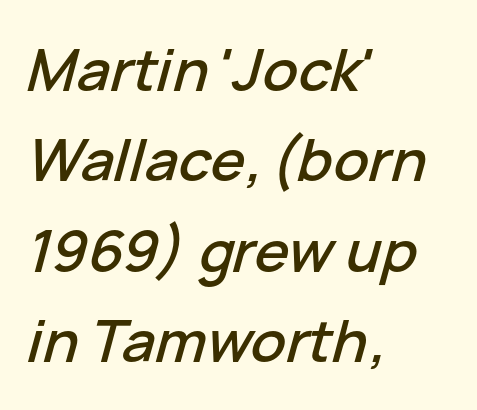
{"italic": "yes", "lean": "right", "slant_degrees": 15, "width": "normal", "stroke_contrast": "low", "x_height": "medium", "monospaced": "no", "underline": "no", "align": "left", "line_spacing": "normal", "line_spacing_ratio": 1.56, "letter_spacing": "normal", "letter_spacing_em": 0.0, "glyph_px": 58}
